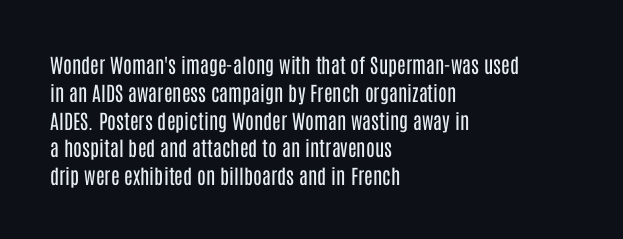
Nothing heavy about these letters — not bold at all. Compared with a centered layout, this one pins lines to the left instead. Spacing between characters is what you'd get straight out of the box. Posture: vertical. Anything drawn beneath the words? Only blank space.
